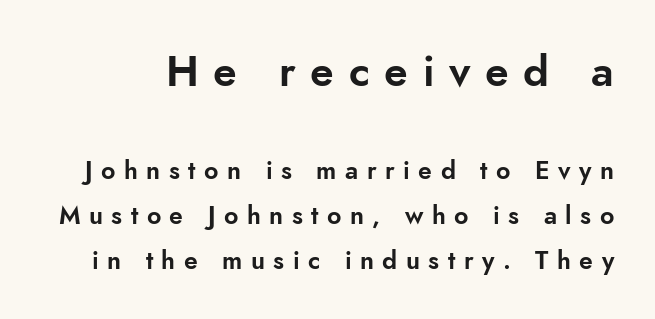
Here the designer chose a conventional face with non-uniform glyph widths. Underlining? Definitely not there. The type is letterspaced generously, with wide tracking. Between these two stacked blocks, the higher one wins on size. This sample uses an upright cut, with every glyph sitting square on the baseline.
